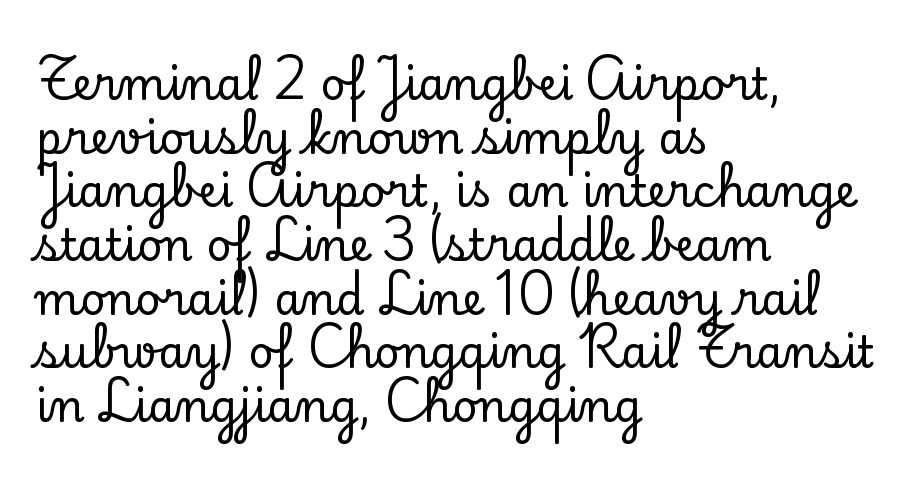
{"serif": "yes", "italic": "no", "width": "normal", "stroke_contrast": "low", "x_height": "small", "monospaced": "no", "underline": "no", "align": "left", "line_spacing_ratio": 1.22, "letter_spacing": "normal", "letter_spacing_em": 0.0, "glyph_px": 44}
